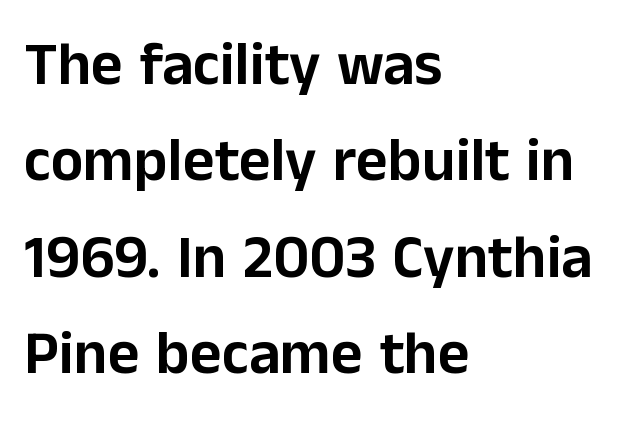
{"serif": "no", "italic": "no", "width": "normal", "stroke_contrast": "low", "x_height": "medium", "monospaced": "no", "underline": "no", "align": "left", "line_spacing": "normal", "line_spacing_ratio": 1.58, "letter_spacing": "normal", "letter_spacing_em": 0.0, "glyph_px": 61}
